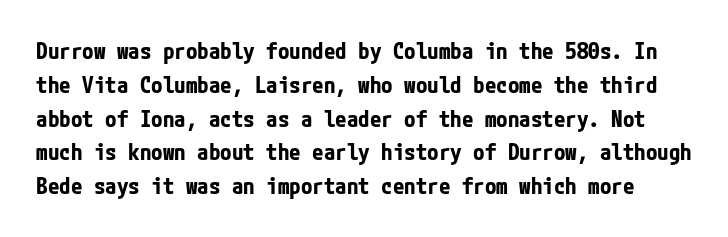
The image shows 23 px bold type, upright; set normal line spacing (1.47x), normal letter spacing, not underlined.
